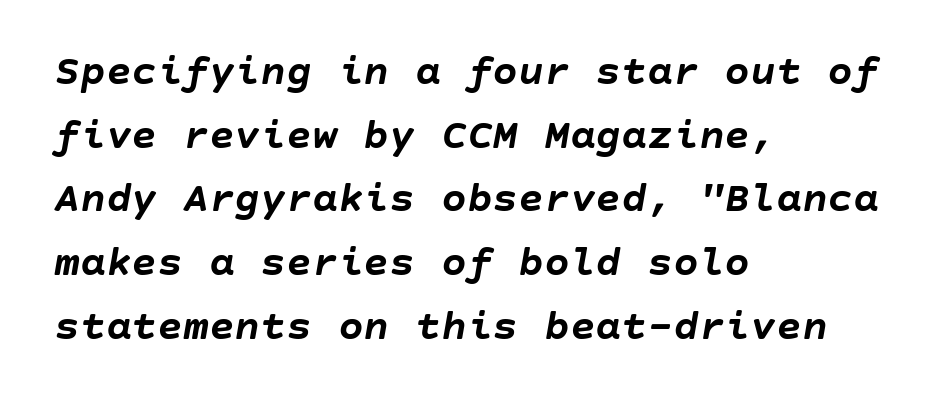
Q: Is the text bold? A: Yes.
Q: Is the text italic (slanted)? A: Yes, it leans right by about 10 degrees.
Q: Is the text underlined? A: No.
Q: How is the paragraph aligned? A: Left-aligned.
Q: Is the spacing between letters normal or unusually wide? A: Normal.
Q: Is the spacing between lines tight, normal or loose? A: Normal.
Q: Width (condensed, normal, or wide)? A: Normal.
Q: Stroke contrast? A: Low.
Q: x-height? A: Large.
